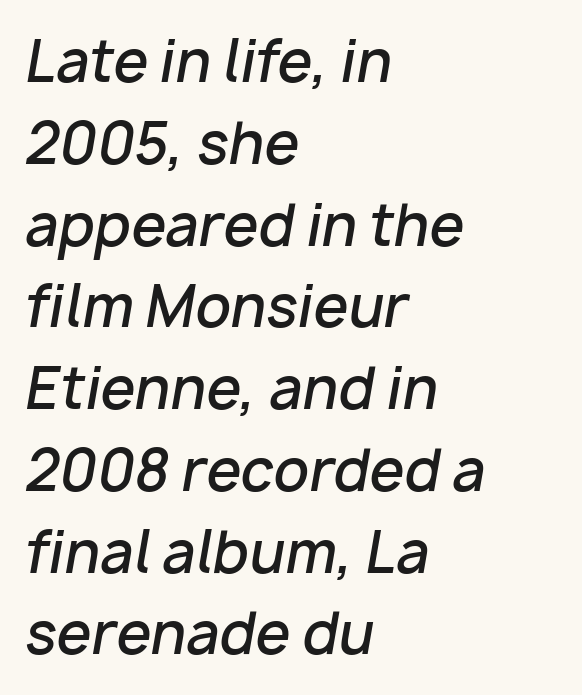
Q: Is the text bold? A: Semi-bold.
Q: Is the text italic (slanted)? A: Yes, it leans right by about 10 degrees.
Q: Is the text underlined? A: No.
Q: How is the paragraph aligned? A: Left-aligned.
Q: Is the spacing between letters normal or unusually wide? A: Normal.
Q: Is the spacing between lines tight, normal or loose? A: Normal.
Q: Width (condensed, normal, or wide)? A: Normal.
Q: Stroke contrast? A: Low.
Q: x-height? A: Medium.
Q: Monospaced? A: No.
